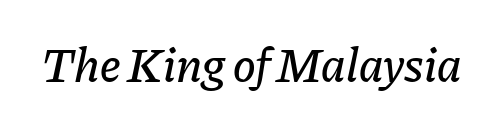
The passage shown is typed in a proportional face where columns would drift. Observe the ordinary spacing: letters are neighbours, not strangers. Lines of text with bare space underneath. In terms of posture, this sample is oblique.
